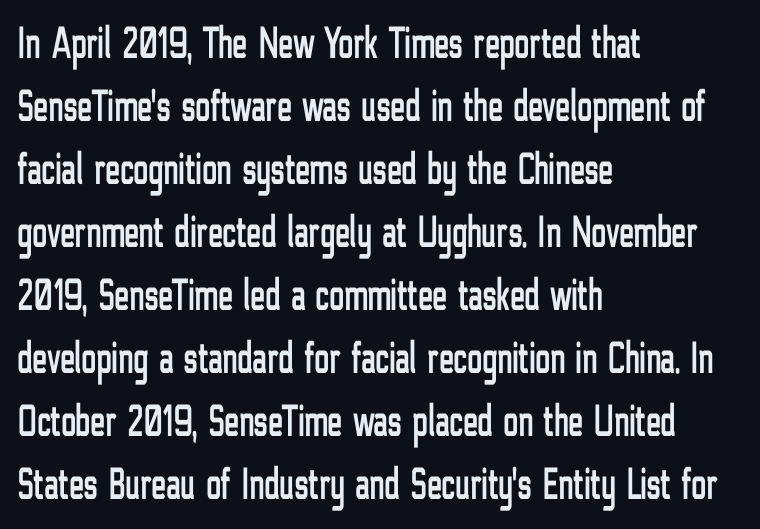
The image shows 45 px condensed sans-serif type, upright; set left-aligned, normal line spacing (1.4x), normal letter spacing, not underlined; low stroke contrast and a medium x-height.
